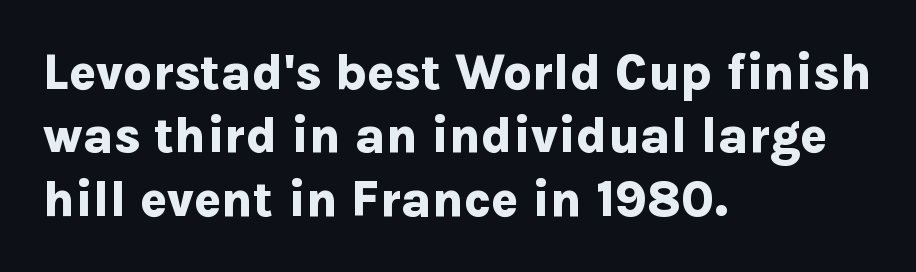
{"serif": "no", "italic": "no", "bold": "yes", "weight": "bold", "width": "normal", "stroke_contrast": "low", "x_height": "medium", "monospaced": "no", "underline": "no", "align": "left", "line_spacing": "normal", "line_spacing_ratio": 1.27, "letter_spacing": "normal", "letter_spacing_em": 0.0, "glyph_px": 50}
